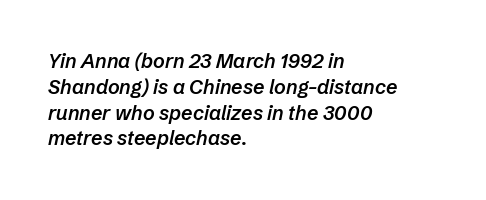
Q: Is the text bold? A: Semi-bold.
Q: Is the text italic (slanted)? A: Yes, it leans right by about 12 degrees.
Q: Is the text underlined? A: No.
Q: How is the paragraph aligned? A: Left-aligned.
Q: Is the spacing between letters normal or unusually wide? A: Normal.
Q: Is the spacing between lines tight, normal or loose? A: Normal.
